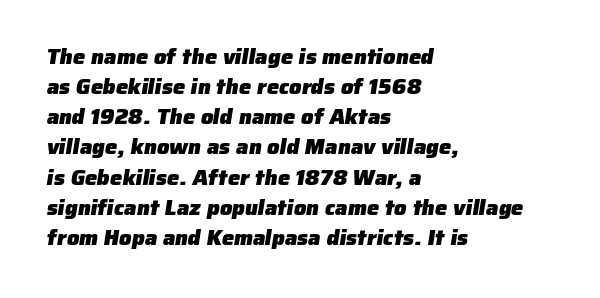
The image shows 22 px bold type; set left-aligned, normal line spacing (1.37x), normal letter spacing, not underlined.
